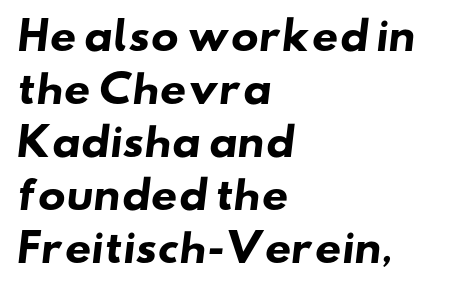
Q: Is the text bold? A: Yes.
Q: Is the typeface a serif or a sans-serif typeface? A: Sans-serif.
Q: Is the text underlined? A: No.
Q: How is the paragraph aligned? A: Left-aligned.
Q: Is the spacing between letters normal or unusually wide? A: Normal.
Q: Is the spacing between lines tight, normal or loose? A: Normal.
Q: Width (condensed, normal, or wide)? A: Wide.
Q: Stroke contrast? A: Low.
Q: x-height? A: Small.
Q: Monospaced? A: No.
